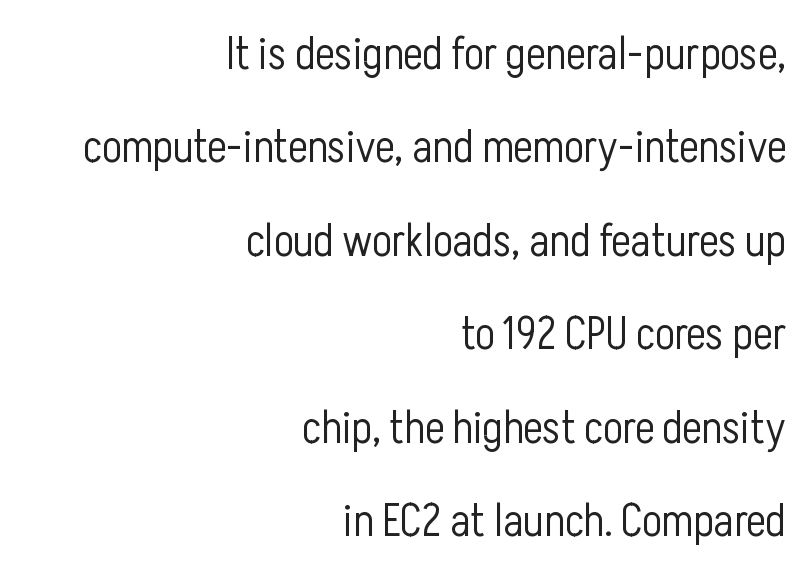
Underlining? Definitely not there. Tall strokes in this sample are plumb rather than angled. In terms of leading, this rendering errs on the spacious side. The setting favours the right margin, as signatures and pull-quotes sometimes do.
